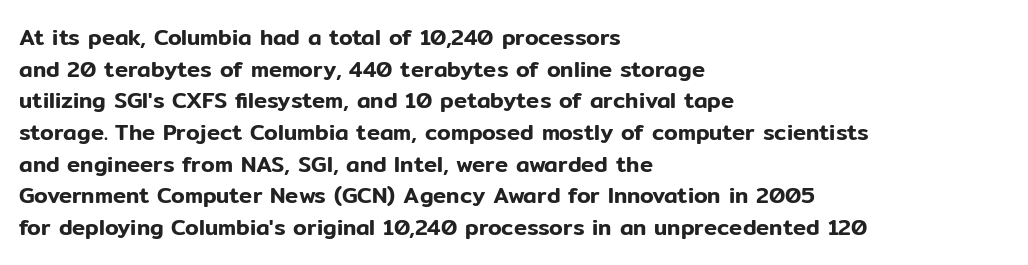
{"italic": "no", "underline": "no", "align": "left", "line_spacing": "normal", "line_spacing_ratio": 1.44, "letter_spacing": "normal", "letter_spacing_em": 0.0, "glyph_px": 22}
